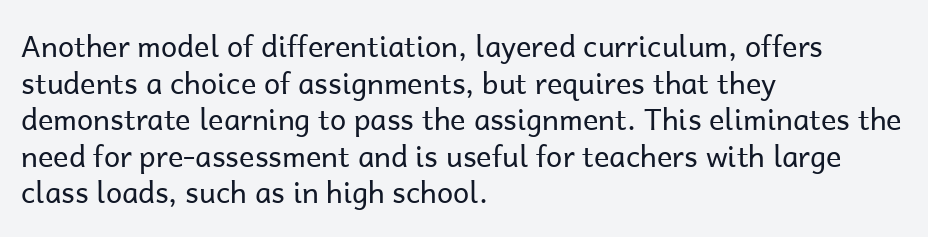
The image shows 29 px regular-weight sans-serif type, upright; set left-aligned, normal line spacing (1.26x), normal letter spacing, not underlined; low stroke contrast and a medium x-height.
